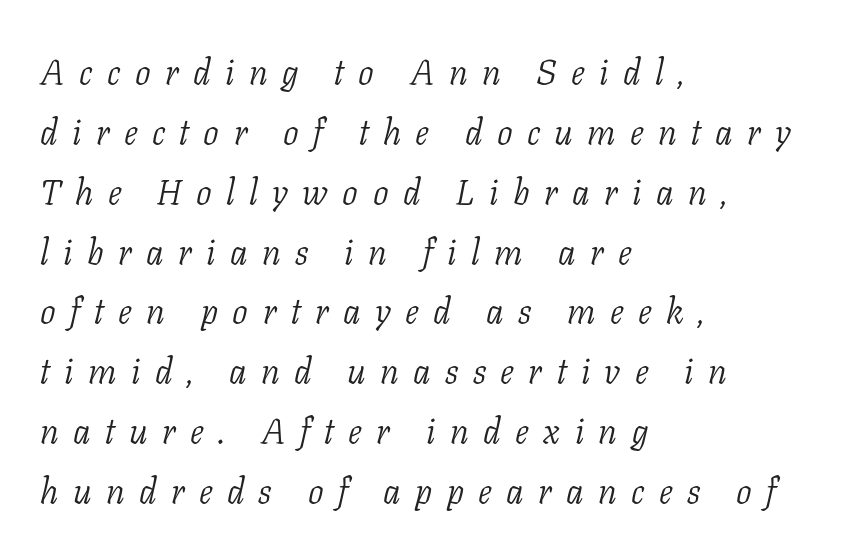
{"serif": "yes", "italic": "yes", "lean": "right", "slant_degrees": 11, "bold": "no", "weight": "light", "width": "normal", "stroke_contrast": "low", "x_height": "medium", "monospaced": "no", "underline": "no", "align": "left", "line_spacing_ratio": 1.71, "letter_spacing": "wide", "letter_spacing_em": 0.41, "glyph_px": 35}
